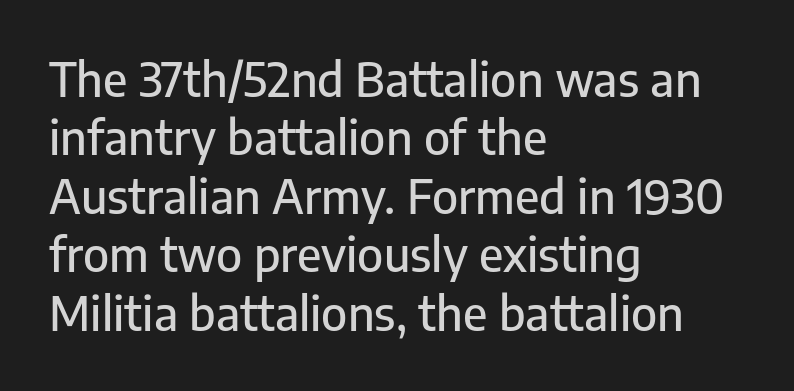
Notice how the stems are strictly vertical — no italics here. Regarding leading, the lines here are spaced in the standard way. Does the type have serifs? No, each stem ends abruptly. Only glyphs here, with clear space below each row. Is the letter spacing exaggerated? No — it looks like the ordinary default. Caption: multi-line text, flush left, ragged right.
